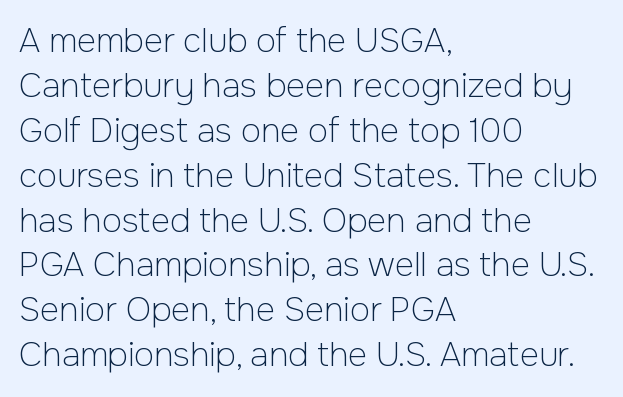
{"serif": "no", "italic": "no", "bold": "no", "weight": "light", "width": "normal", "stroke_contrast": "low", "x_height": "medium", "monospaced": "no", "underline": "no", "align": "left", "line_spacing": "normal", "line_spacing_ratio": 1.36, "letter_spacing": "normal", "letter_spacing_em": 0.0, "glyph_px": 33}
